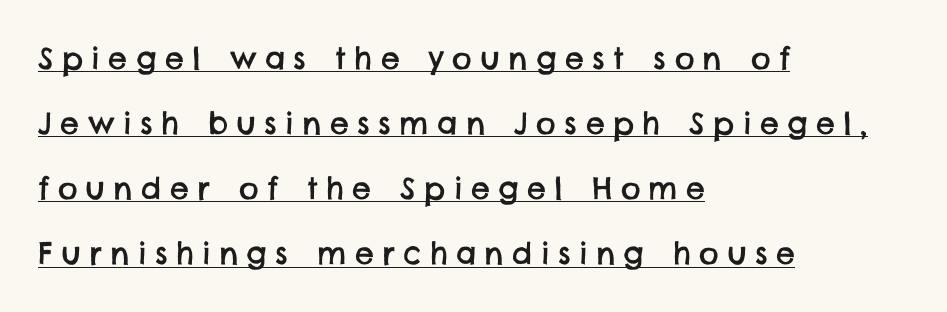
{"serif": "no", "width": "normal", "stroke_contrast": "low", "x_height": "large", "monospaced": "no", "underline": "yes", "align": "left", "line_spacing": "loose", "line_spacing_ratio": 2.17, "letter_spacing": "wide", "letter_spacing_em": 0.28, "glyph_px": 30}
